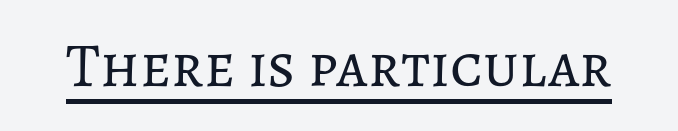
Honestly, the letter spacing is just normal — you wouldn't notice it. Note the varied advance widths — an 'i' is clearly narrower than an 'm'. The letters stand straight up with perfectly vertical stems. A typographer would call this underscored text. Is this a heavy cut? Hardly; it is regular or lighter.
